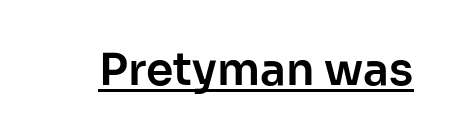
Proportional: the letters do not fall into vertical columns. The text was rendered using a sans face with plain stroke endings. Tall strokes in this sample are plumb rather than angled. Honestly, the letter spacing is just normal — you wouldn't notice it. The rendering uses the underline text-decoration.
